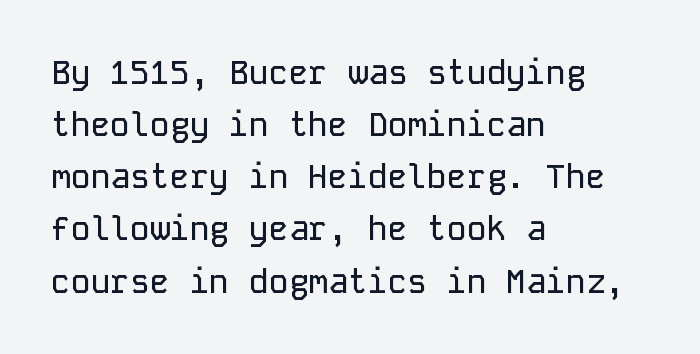
The letters march in equal steps, a hallmark of fixed-pitch type. Check under the words: just untouched page. The passage shown stacks its lines at a standard gap. Quick note: not italic, upright.
